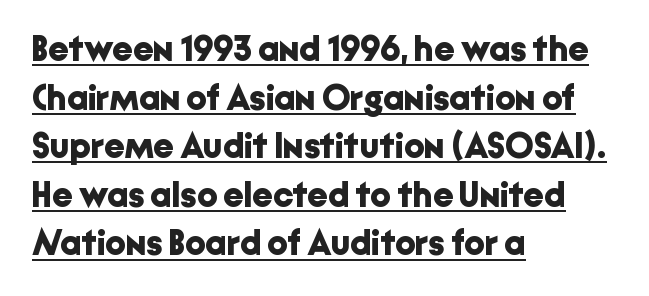
The image shows 36 px bold sans-serif type, upright; set left-aligned, normal line spacing (1.35x), normal letter spacing, underlined; low stroke contrast and a medium x-height.
